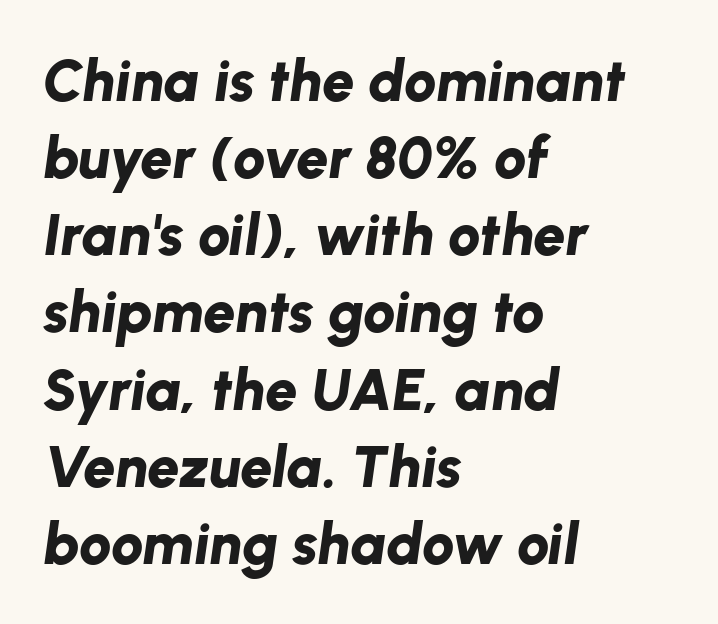
{"italic": "yes", "lean": "right", "slant_degrees": 8, "bold": "yes", "weight": "bold", "width": "normal", "stroke_contrast": "low", "x_height": "medium", "monospaced": "no", "underline": "no", "align": "left", "line_spacing": "normal", "line_spacing_ratio": 1.33, "letter_spacing": "normal", "letter_spacing_em": 0.0, "glyph_px": 58}
